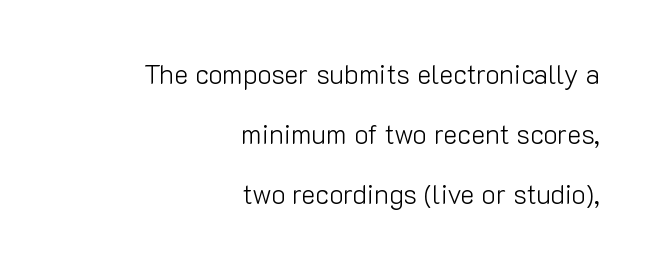
Q: Is the text bold? A: No.
Q: Is the text italic (slanted)? A: No, it is upright.
Q: Is the text underlined? A: No.
Q: How is the paragraph aligned? A: Right-aligned.
Q: Is the spacing between letters normal or unusually wide? A: Normal.
Q: Is the spacing between lines tight, normal or loose? A: Loose.
